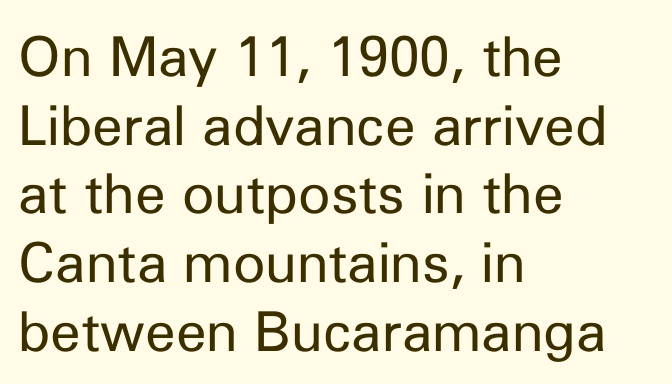
{"serif": "no", "italic": "no", "bold": "no", "weight": "regular", "width": "normal", "stroke_contrast": "low", "x_height": "medium", "monospaced": "no", "underline": "no", "align": "left", "line_spacing": "normal", "line_spacing_ratio": 1.25, "letter_spacing": "normal", "letter_spacing_em": 0.0, "glyph_px": 55}
